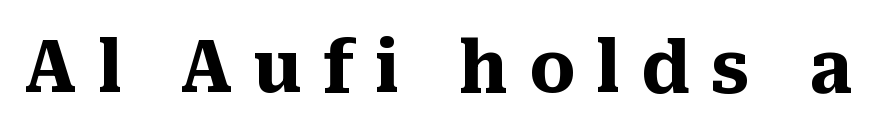
{"serif": "yes", "italic": "no", "bold": "yes", "weight": "heavy", "width": "normal", "stroke_contrast": "medium", "x_height": "medium", "monospaced": "no", "underline": "no", "letter_spacing": "wide", "letter_spacing_em": 0.29, "glyph_px": 72}
